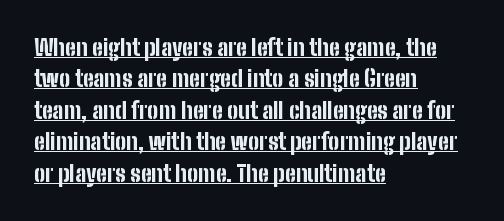
{"italic": "no", "bold": "yes", "underline": "yes", "align": "left", "line_spacing": "normal", "line_spacing_ratio": 1.43, "letter_spacing": "normal", "letter_spacing_em": 0.0, "glyph_px": 22}
